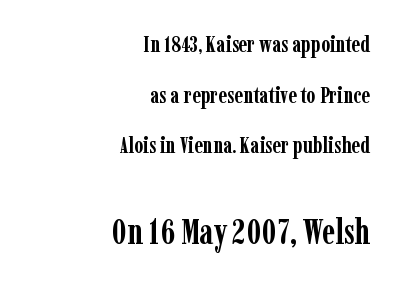
Q: Is the text bold? A: Yes.
Q: Is the text italic (slanted)? A: No, it is upright.
Q: Is the typeface a serif or a sans-serif typeface? A: Serif.
Q: Is the text underlined? A: No.
Q: How is the paragraph aligned? A: Right-aligned.
Q: Is the spacing between letters normal or unusually wide? A: Normal.
Q: Is the spacing between lines tight, normal or loose? A: Loose.
Q: Which block of text is set in a larger size, the first (top) or the second (bottom)? A: The second (bottom) one.
Q: Width (condensed, normal, or wide)? A: Condensed.
Q: Stroke contrast? A: Low.
Q: x-height? A: Medium.
Q: Monospaced? A: No.
